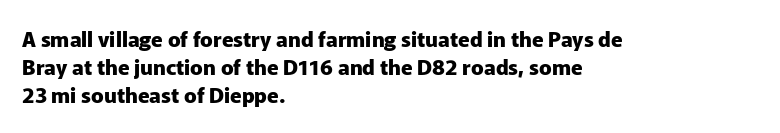
The image shows 21 px bold type, upright; set left-aligned, normal line spacing (1.34x), normal letter spacing, not underlined.
